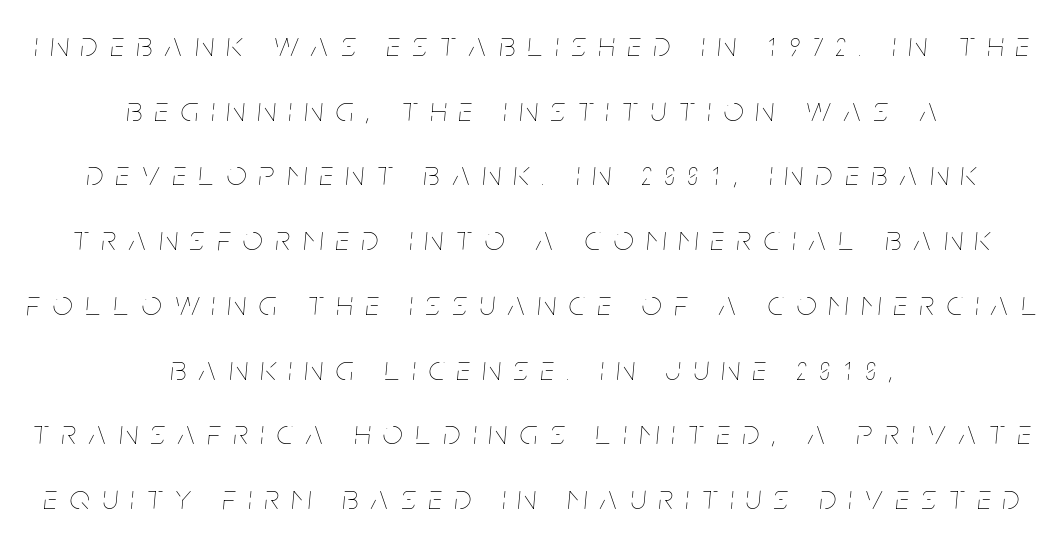
Q: Is the text bold? A: No.
Q: Is the text italic (slanted)? A: Yes, it leans right by about 5 degrees.
Q: Is the text underlined? A: No.
Q: How is the paragraph aligned? A: Centered.
Q: Is the spacing between letters normal or unusually wide? A: Unusually wide.
Q: Width (condensed, normal, or wide)? A: Condensed.
Q: Stroke contrast? A: Low.
Q: x-height? A: Large.
Q: Monospaced? A: No.
